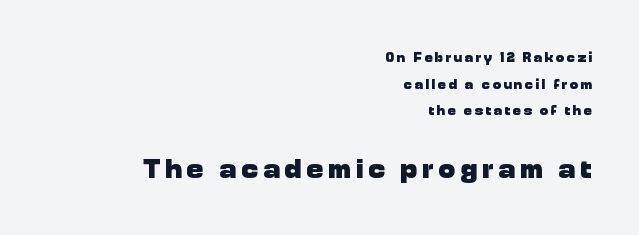
{"serif": "no", "italic": "no", "bold": "yes", "weight": "heavy", "width": "normal", "stroke_contrast": "low", "x_height": "medium", "monospaced": "no", "underline": "no", "align": "right", "line_spacing": "loose", "line_spacing_ratio": 1.91, "larger_block": "second", "size_ratio": 2.0, "glyph_px": 28}
